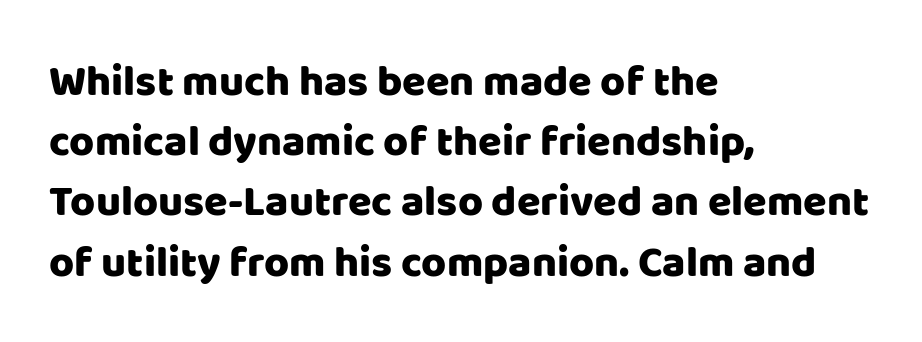
{"serif": "no", "italic": "no", "width": "normal", "stroke_contrast": "low", "x_height": "large", "monospaced": "no", "underline": "no", "align": "left", "line_spacing": "normal", "line_spacing_ratio": 1.4, "letter_spacing": "normal", "letter_spacing_em": 0.0, "glyph_px": 43}
